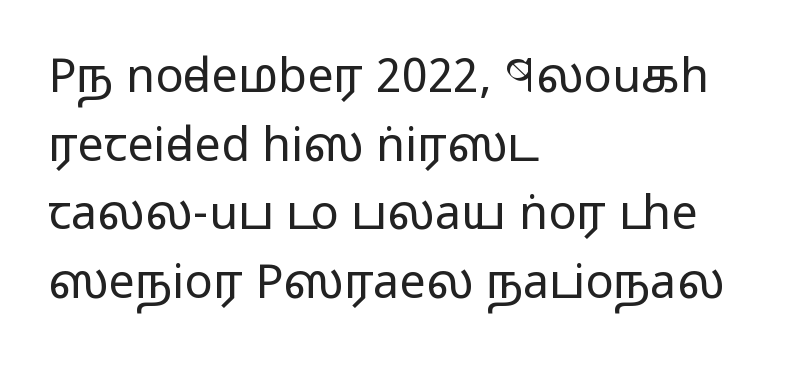
Q: Is the text bold? A: No.
Q: Is the text italic (slanted)? A: No, it is upright.
Q: Is the typeface a serif or a sans-serif typeface? A: Sans-serif.
Q: Is the text underlined? A: No.
Q: How is the paragraph aligned? A: Left-aligned.
Q: Is the spacing between letters normal or unusually wide? A: Normal.
Q: Is the spacing between lines tight, normal or loose? A: Normal.
Q: Width (condensed, normal, or wide)? A: Wide.
Q: Stroke contrast? A: Low.
Q: x-height? A: Medium.
Q: Monospaced? A: No.
